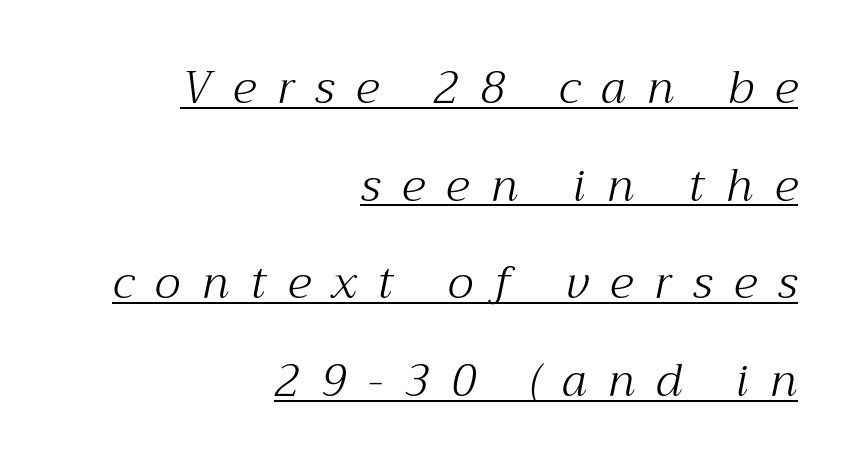
{"serif": "yes", "italic": "yes", "lean": "right", "slant_degrees": 12, "bold": "no", "weight": "light", "width": "normal", "stroke_contrast": "medium", "x_height": "medium", "monospaced": "no", "underline": "yes", "align": "right", "line_spacing": "loose", "line_spacing_ratio": 2.17, "letter_spacing": "wide", "letter_spacing_em": 0.48, "glyph_px": 45}
